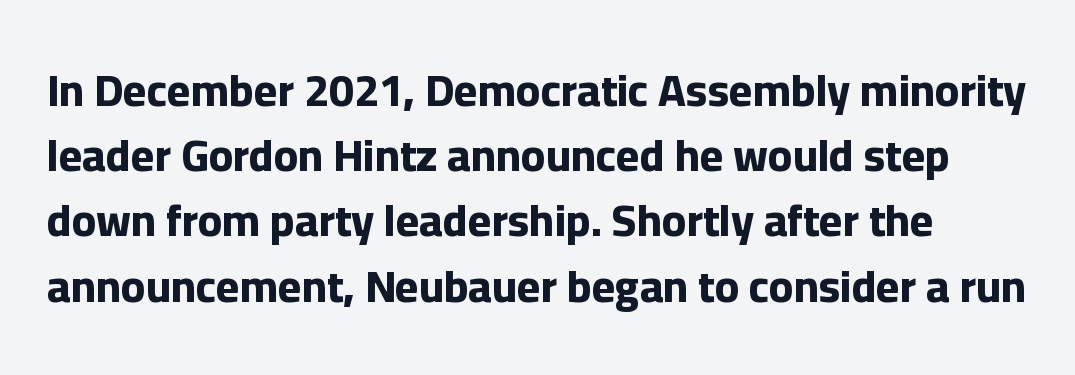
Reading down the column, the eye jumps a familiar distance to each next line. Glance below the letters and you will spot only blank space. In terms of letterspacing, this is plain default setting. Is this a fixed-width face? No — the glyphs have proportional, varying widths. Notice how thick the strokes are: this is what a full bold looks like.
